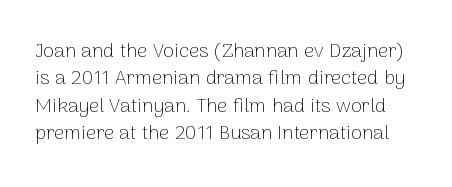
Q: Is the text bold? A: No.
Q: Is the text italic (slanted)? A: No, it is upright.
Q: Is the text underlined? A: No.
Q: Is the spacing between letters normal or unusually wide? A: Normal.
Q: Is the spacing between lines tight, normal or loose? A: Normal.
